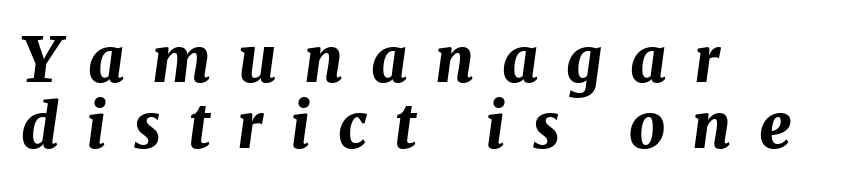
The image shows 62 px bold type, italic (leaning right); set left-aligned, tight line spacing (1.07x), unusually wide letter spacing (+0.44 em), not underlined; medium stroke contrast and a medium x-height.
